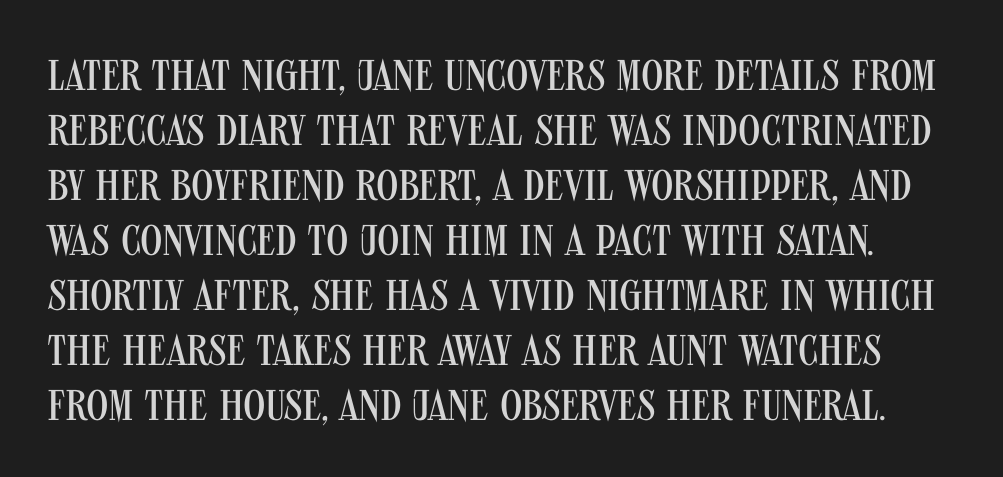
{"serif": "no", "italic": "no", "bold": "no", "weight": "regular", "width": "condensed", "stroke_contrast": "medium", "x_height": "large", "monospaced": "no", "underline": "no", "line_spacing": "normal", "line_spacing_ratio": 1.28, "letter_spacing": "normal", "letter_spacing_em": 0.0, "glyph_px": 43}
